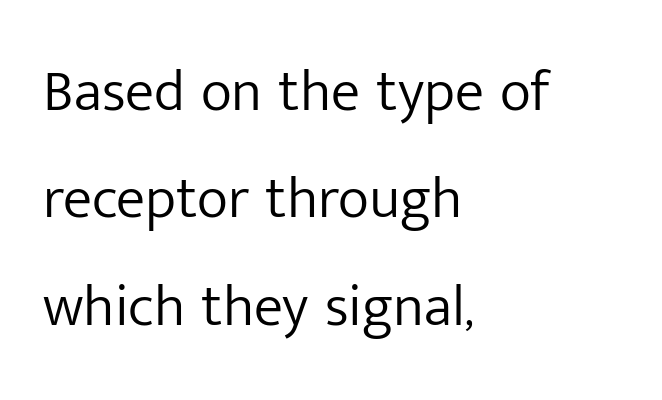
{"serif": "no", "italic": "no", "bold": "no", "weight": "light", "width": "normal", "stroke_contrast": "low", "x_height": "medium", "monospaced": "no", "underline": "no", "align": "left", "line_spacing_ratio": 1.82, "letter_spacing": "normal", "letter_spacing_em": 0.0, "glyph_px": 59}
